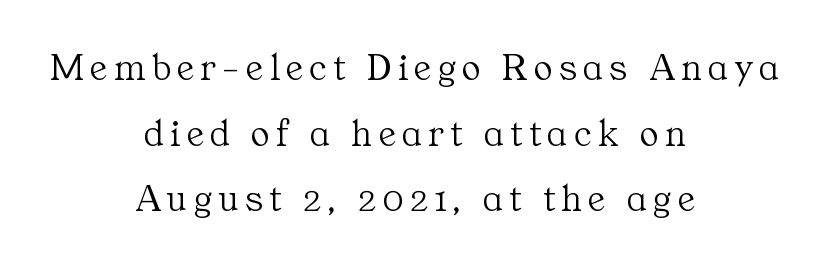
{"serif": "yes", "italic": "no", "bold": "no", "weight": "light", "width": "normal", "stroke_contrast": "medium", "x_height": "medium", "monospaced": "no", "underline": "no", "align": "center", "line_spacing": "normal", "line_spacing_ratio": 1.68, "glyph_px": 39}
